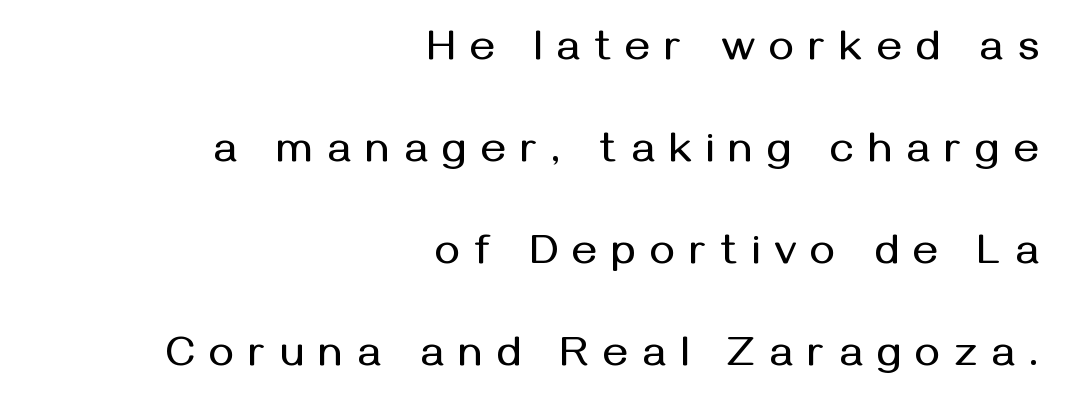
{"serif": "no", "italic": "no", "width": "normal", "stroke_contrast": "medium", "x_height": "medium", "monospaced": "no", "underline": "no", "align": "right", "line_spacing": "loose", "line_spacing_ratio": 2.43, "letter_spacing": "wide", "letter_spacing_em": 0.35, "glyph_px": 42}
